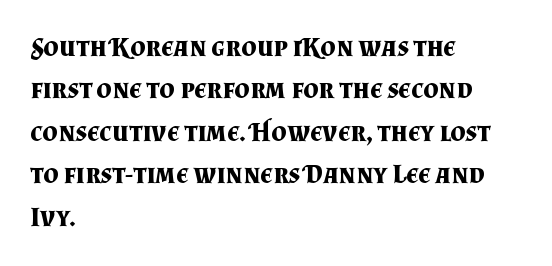
The image shows 27 px bold type, upright; set left-aligned, normal line spacing (1.57x), normal letter spacing, not underlined.
